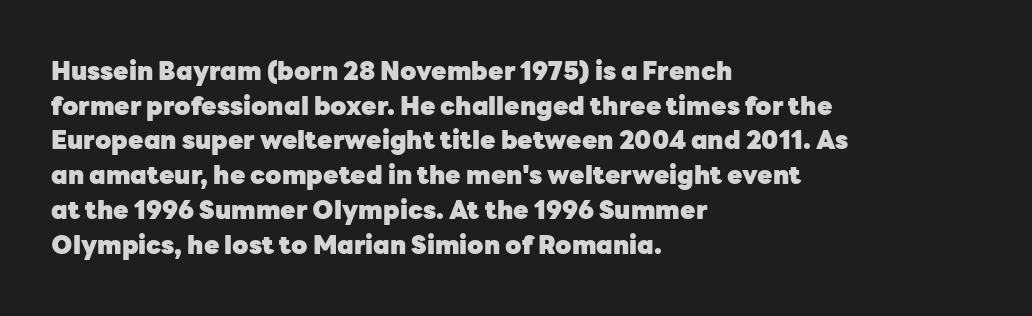
Q: Is the text bold? A: Yes.
Q: Is the text italic (slanted)? A: No, it is upright.
Q: Is the text underlined? A: No.
Q: How is the paragraph aligned? A: Left-aligned.
Q: Is the spacing between letters normal or unusually wide? A: Normal.
Q: Is the spacing between lines tight, normal or loose? A: Normal.
